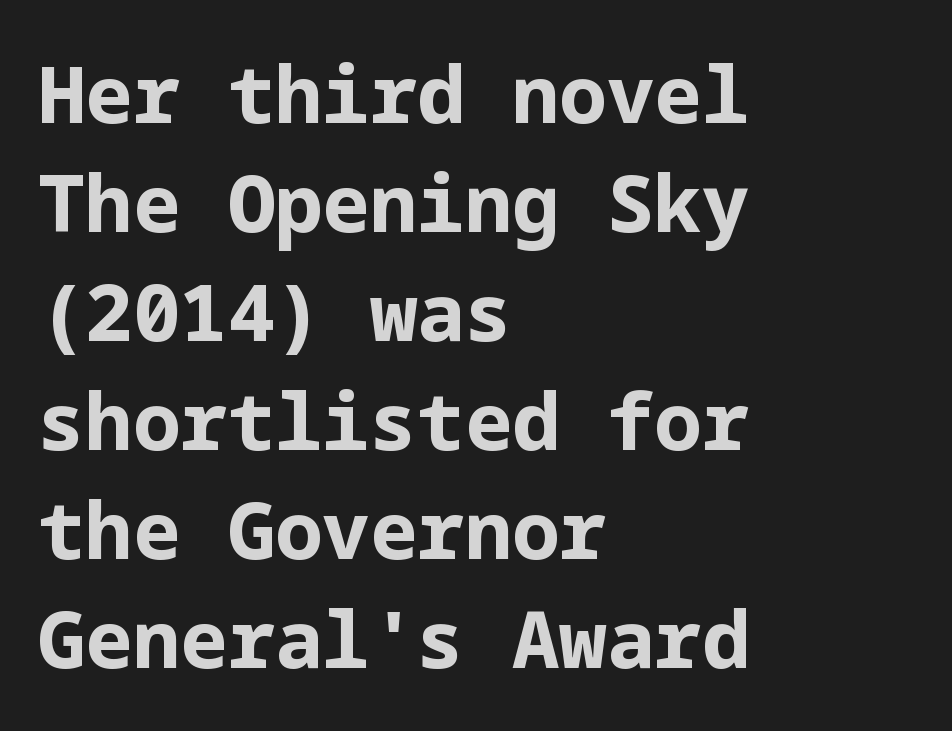
The image shows 79 px bold sans-serif type, upright; set left-aligned, normal line spacing (1.38x), normal letter spacing, not underlined; low stroke contrast and a medium x-height.
